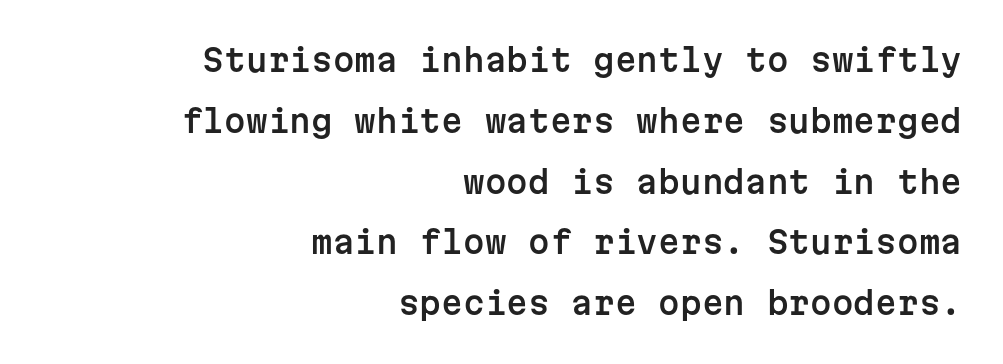
The image shows 31 px sans-serif type, upright, monospaced; set right-aligned, loose line spacing (1.96x), normal letter spacing, not underlined; low stroke contrast and a medium x-height.
